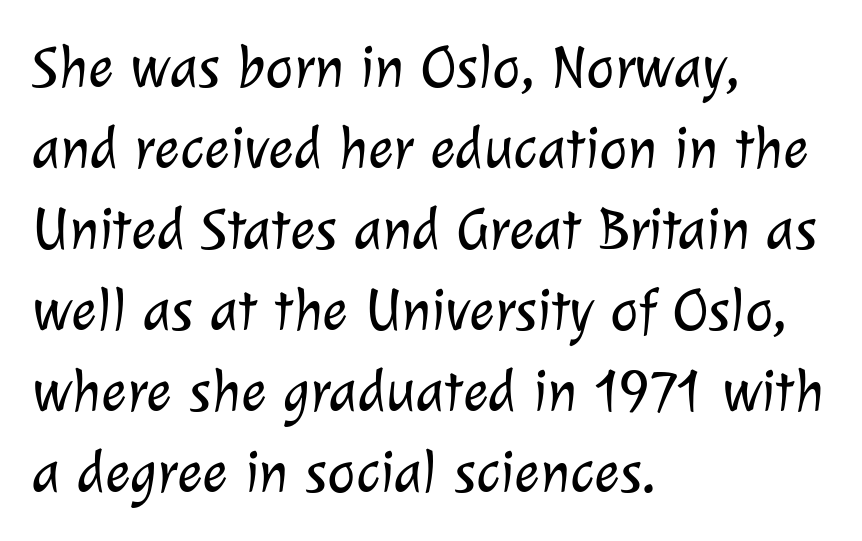
{"serif": "no", "bold": "no", "weight": "light", "width": "normal", "stroke_contrast": "low", "x_height": "medium", "monospaced": "no", "underline": "no", "align": "left", "line_spacing": "normal", "line_spacing_ratio": 1.35, "letter_spacing": "normal", "letter_spacing_em": 0.0, "glyph_px": 60}
